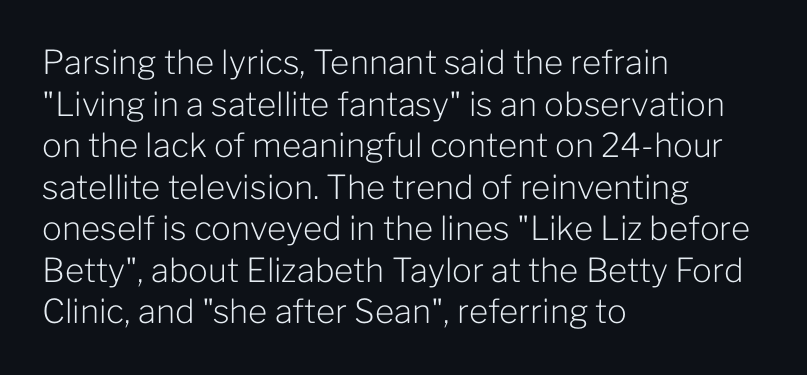
The image shows 33 px light sans-serif type, upright; set left-aligned, normal line spacing (1.26x), normal letter spacing, not underlined; low stroke contrast and a medium x-height.
